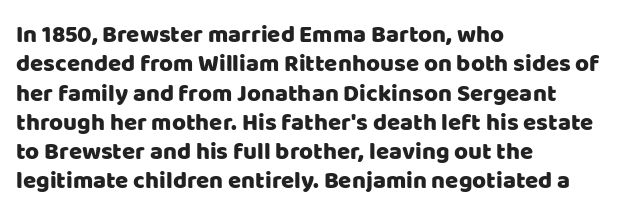
The lettering stays uniformly vertical, giving the passage a roman look. The letterforms sit shoulder to shoulder at normal distance. The setting favours the left margin, as ordinary paragraphs usually do. Decoration check: the copy has no underline.
